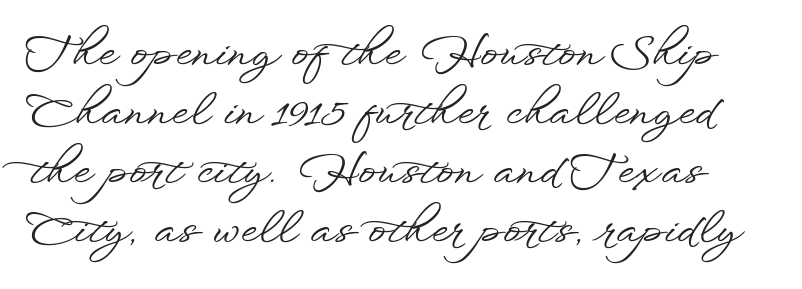
Q: Is the text italic (slanted)? A: Yes.
Q: Is the typeface a serif or a sans-serif typeface? A: Sans-serif.
Q: Is the text underlined? A: No.
Q: How is the paragraph aligned? A: Left-aligned.
Q: Is the spacing between letters normal or unusually wide? A: Normal.
Q: Is the spacing between lines tight, normal or loose? A: Normal.
Q: Width (condensed, normal, or wide)? A: Wide.
Q: Stroke contrast? A: Low.
Q: x-height? A: Small.
Q: Monospaced? A: No.
